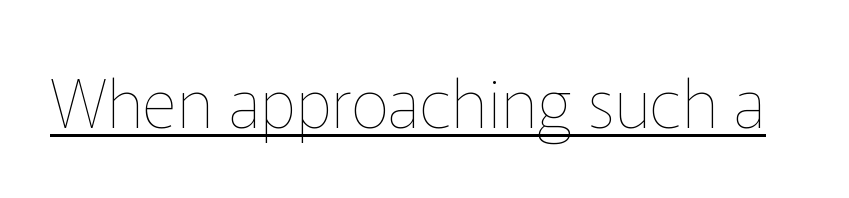
{"italic": "no", "bold": "no", "weight": "thin", "width": "normal", "stroke_contrast": "low", "x_height": "medium", "monospaced": "no", "underline": "yes", "letter_spacing": "normal", "letter_spacing_em": 0.0, "glyph_px": 67}
